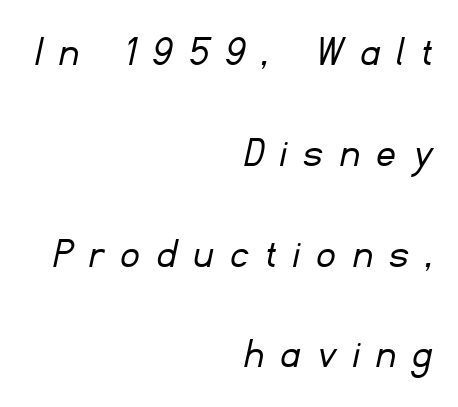
{"serif": "no", "bold": "no", "weight": "light", "width": "normal", "stroke_contrast": "low", "x_height": "small", "monospaced": "no", "underline": "no", "align": "right", "line_spacing": "loose", "line_spacing_ratio": 2.24, "letter_spacing": "wide", "letter_spacing_em": 0.4, "glyph_px": 45}
